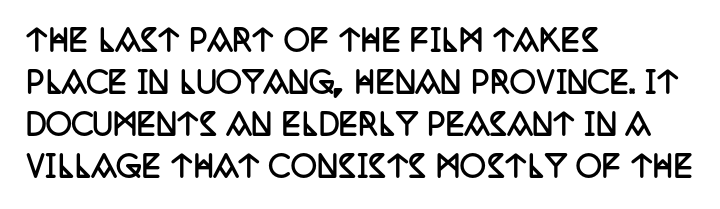
The image shows 29 px semibold, condensed serif type, upright; set left-aligned, normal line spacing (1.45x), normal letter spacing, not underlined; low stroke contrast and a large x-height.
